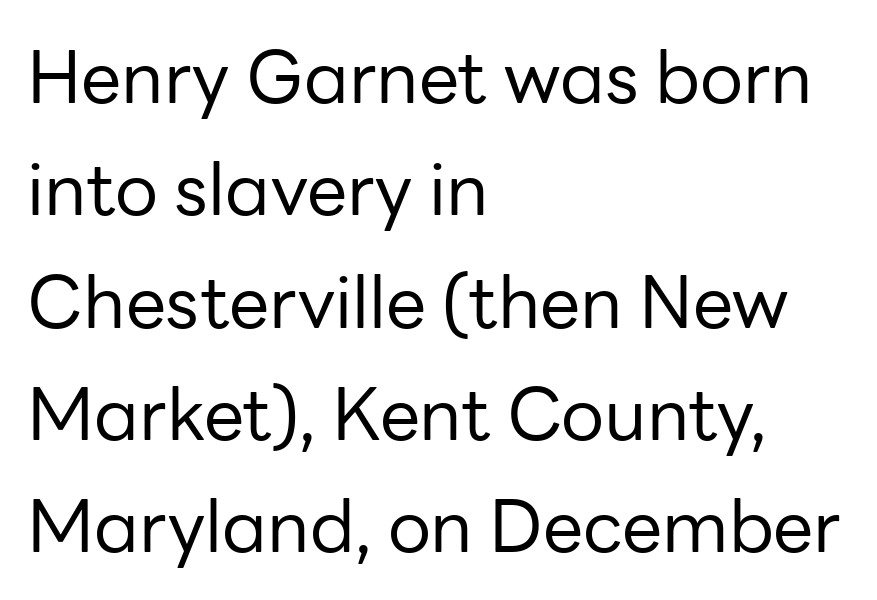
Q: Is the text bold? A: No.
Q: Is the text italic (slanted)? A: No, it is upright.
Q: Is the typeface a serif or a sans-serif typeface? A: Sans-serif.
Q: Is the text underlined? A: No.
Q: How is the paragraph aligned? A: Left-aligned.
Q: Is the spacing between letters normal or unusually wide? A: Normal.
Q: Is the spacing between lines tight, normal or loose? A: Normal.
Q: Width (condensed, normal, or wide)? A: Normal.
Q: Stroke contrast? A: Low.
Q: x-height? A: Medium.
Q: Monospaced? A: No.
